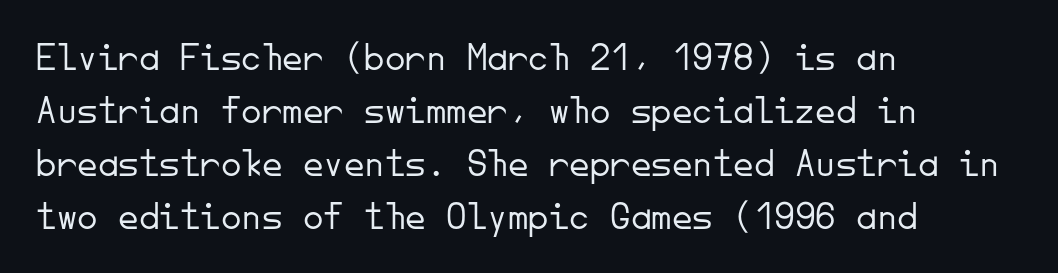
Q: Is the text bold? A: No.
Q: Is the text italic (slanted)? A: No, it is upright.
Q: Is the typeface a serif or a sans-serif typeface? A: Sans-serif.
Q: Is the text underlined? A: No.
Q: How is the paragraph aligned? A: Left-aligned.
Q: Is the spacing between letters normal or unusually wide? A: Normal.
Q: Is the spacing between lines tight, normal or loose? A: Normal.
Q: Width (condensed, normal, or wide)? A: Normal.
Q: Stroke contrast? A: Low.
Q: x-height? A: Small.
Q: Monospaced? A: Yes.
